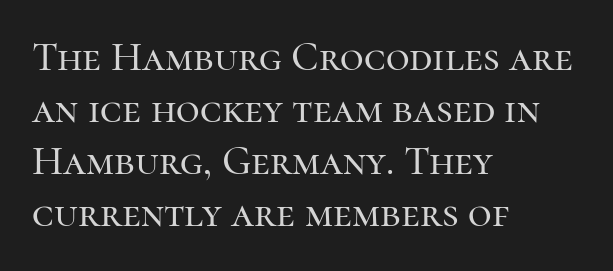
The image shows 41 px serif type, upright; set left-aligned, normal line spacing (1.27x), normal letter spacing, not underlined; high stroke contrast and a medium x-height.
